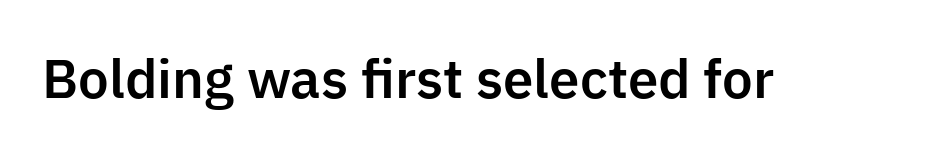
The image shows 52 px sans-serif type, upright; set normal letter spacing, not underlined; low stroke contrast and a medium x-height.
